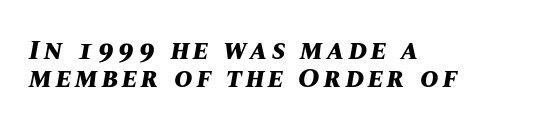
Think of a printed novel: that variable character pitch is what you see here. Glance below the letters and you will spot only blank space. Italic: yes, the glyphs are oblique. Students, this is bold: see how much ink each stroke carries. Notice how descenders almost collide with the ascenders below — that's tight leading. The rag falls on the right side of this text block.
